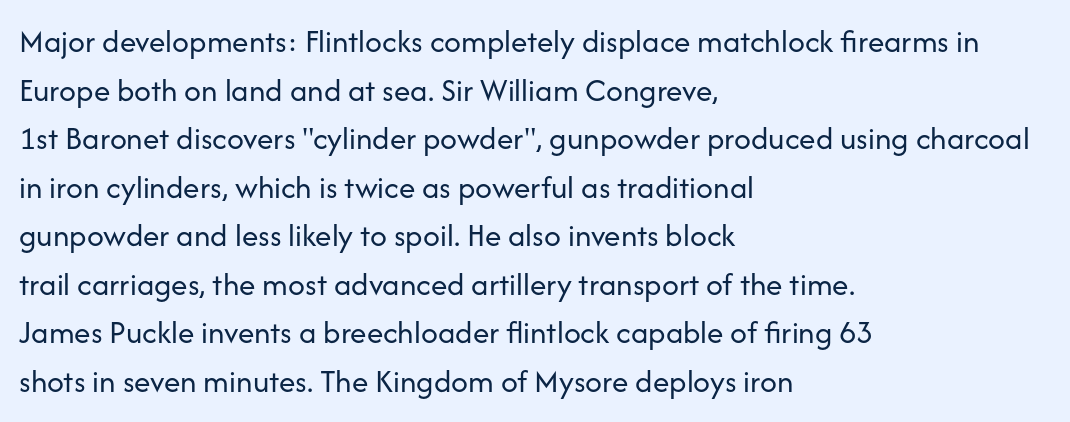
The image shows 33 px regular-weight sans-serif type, upright; set left-aligned, normal line spacing (1.47x), normal letter spacing, not underlined; low stroke contrast and a medium x-height.
